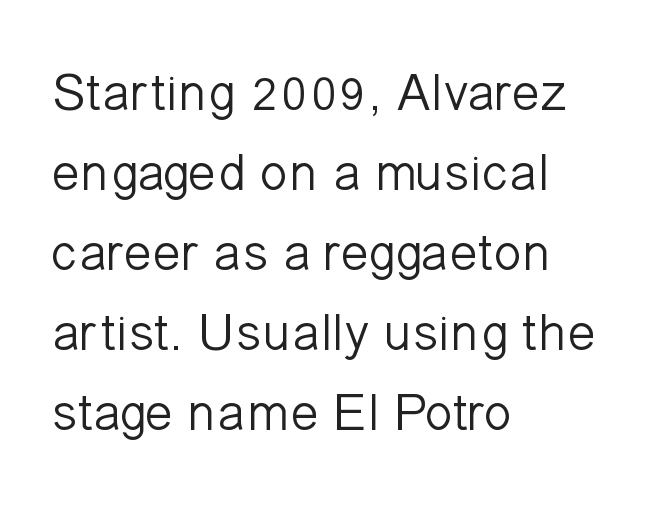
Typographically, this falls in the sans-serif category. The letterforms sit at book weight or below. The letters stand upright; this is a roman face. Character widths vary here, with narrow letters taking less room than wide ones.
